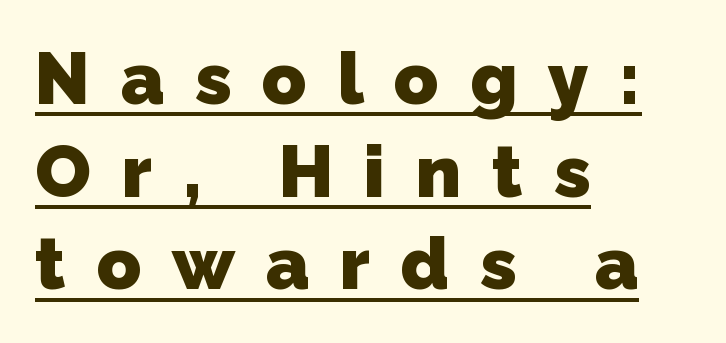
Q: Is the text bold? A: Yes.
Q: Is the typeface a serif or a sans-serif typeface? A: Sans-serif.
Q: Is the text underlined? A: Yes.
Q: How is the paragraph aligned? A: Left-aligned.
Q: Is the spacing between letters normal or unusually wide? A: Unusually wide.
Q: Is the spacing between lines tight, normal or loose? A: Normal.
Q: Width (condensed, normal, or wide)? A: Normal.
Q: Stroke contrast? A: Low.
Q: x-height? A: Medium.
Q: Monospaced? A: No.
